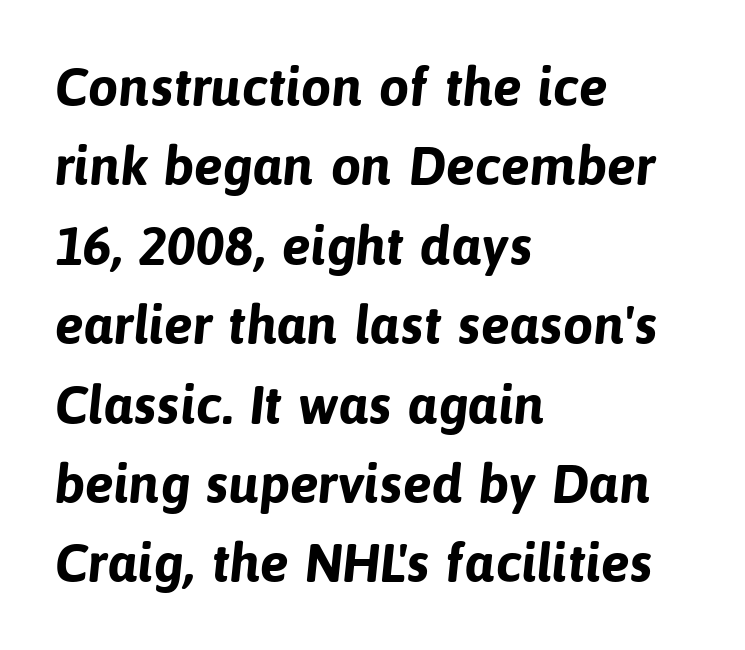
{"serif": "no", "bold": "yes", "weight": "bold", "width": "normal", "stroke_contrast": "low", "x_height": "medium", "monospaced": "no", "underline": "no", "align": "left", "line_spacing": "normal", "line_spacing_ratio": 1.47, "letter_spacing": "normal", "letter_spacing_em": 0.0, "glyph_px": 54}
